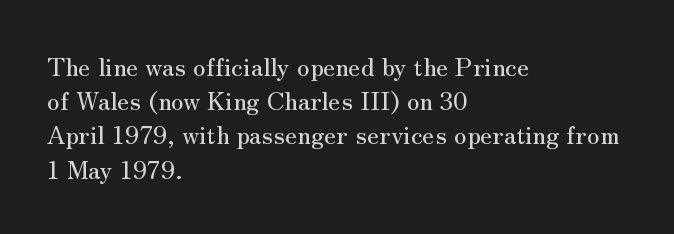
{"italic": "no", "underline": "no", "align": "left", "line_spacing": "normal", "line_spacing_ratio": 1.37, "letter_spacing": "normal", "letter_spacing_em": 0.0, "glyph_px": 25}
